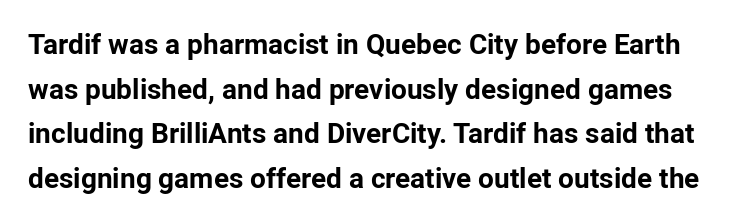
Unlike a traditional serif, this face leaves its strokes unadorned. This is heavy type, rendered in bold. The letters sit at their default tracking, neither squeezed nor spread. Quick note: underline off. Leading matches the norm, producing a regular column. The passage shown is typed in a proportional face where columns would drift.
